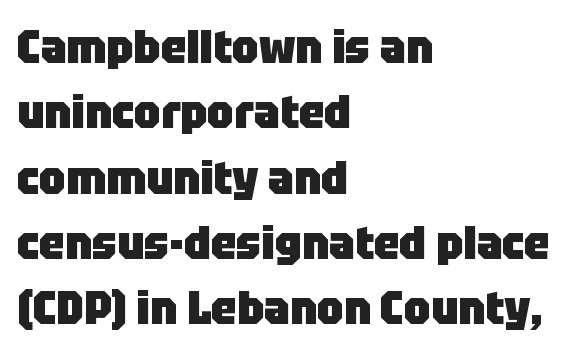
{"serif": "no", "italic": "no", "bold": "yes", "weight": "heavy", "width": "normal", "stroke_contrast": "low", "x_height": "large", "monospaced": "no", "underline": "no", "align": "left", "line_spacing": "normal", "line_spacing_ratio": 1.42, "letter_spacing": "normal", "letter_spacing_em": 0.0, "glyph_px": 46}
